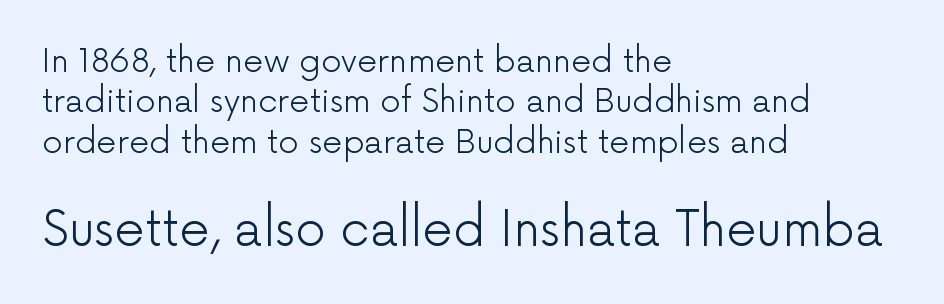
Q: Is the text bold? A: No.
Q: Is the text italic (slanted)? A: No, it is upright.
Q: Is the typeface a serif or a sans-serif typeface? A: Sans-serif.
Q: Is the text underlined? A: No.
Q: How is the paragraph aligned? A: Left-aligned.
Q: Is the spacing between letters normal or unusually wide? A: Normal.
Q: Is the spacing between lines tight, normal or loose? A: Normal.
Q: Which block of text is set in a larger size, the first (top) or the second (bottom)? A: The second (bottom) one.
Q: Width (condensed, normal, or wide)? A: Normal.
Q: Stroke contrast? A: Low.
Q: x-height? A: Medium.
Q: Monospaced? A: No.
